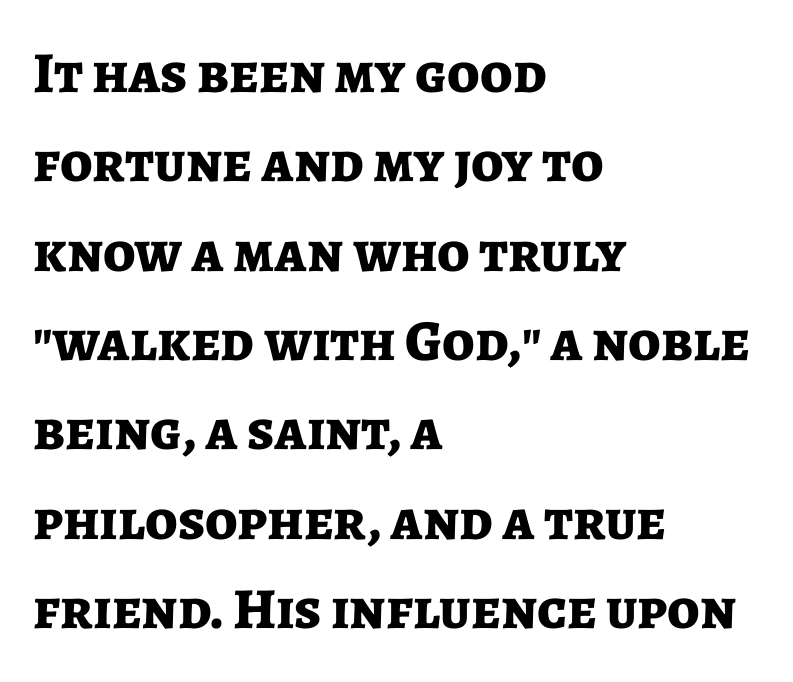
Q: Is the text bold? A: Yes.
Q: Is the text italic (slanted)? A: No, it is upright.
Q: Is the typeface a serif or a sans-serif typeface? A: Sans-serif.
Q: Is the text underlined? A: No.
Q: How is the paragraph aligned? A: Left-aligned.
Q: Is the spacing between letters normal or unusually wide? A: Normal.
Q: Is the spacing between lines tight, normal or loose? A: Normal.
Q: Width (condensed, normal, or wide)? A: Normal.
Q: Stroke contrast? A: Low.
Q: x-height? A: Medium.
Q: Monospaced? A: No.
